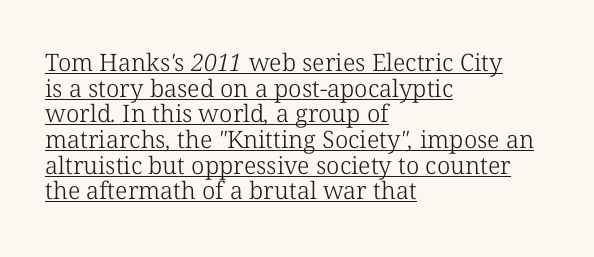
The image shows 24 px text type; set left-aligned, tight line spacing (1.07x), normal letter spacing, underlined.
